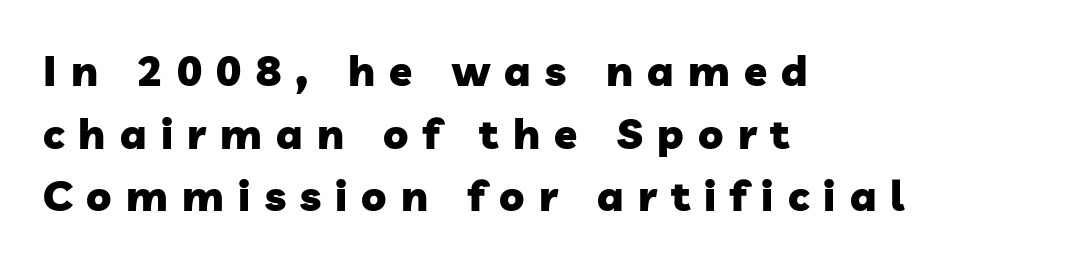
Q: Is the text bold? A: Yes.
Q: Is the typeface a serif or a sans-serif typeface? A: Sans-serif.
Q: Is the text underlined? A: No.
Q: How is the paragraph aligned? A: Left-aligned.
Q: Is the spacing between letters normal or unusually wide? A: Unusually wide.
Q: Is the spacing between lines tight, normal or loose? A: Normal.
Q: Width (condensed, normal, or wide)? A: Normal.
Q: Stroke contrast? A: Low.
Q: x-height? A: Medium.
Q: Monospaced? A: No.
